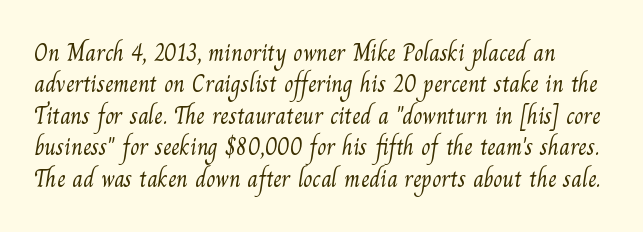
Underlining? Definitely not there. Honestly, the row spacing looks completely unremarkable. Letter spacing: default. This reads as an unemphasized weight, regular at the heaviest.
